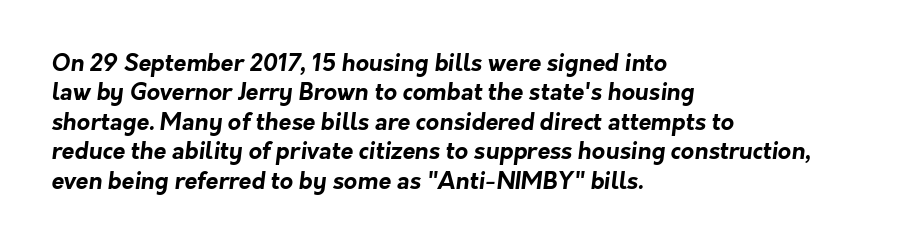
The vertical gap from one line to the next is medium. The characters look thick and weighty, a clear bold. Underlining? Definitely not there. This rendering uses left alignment, leaving the right contour irregular.
